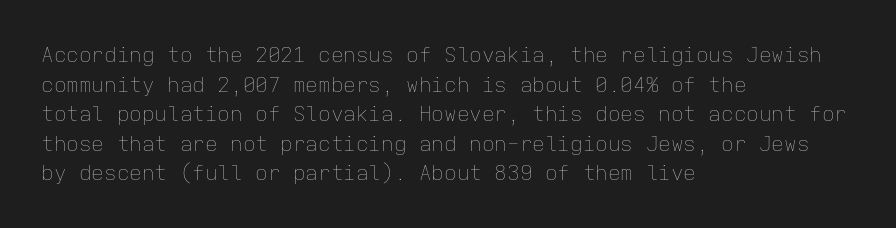
{"italic": "no", "bold": "no", "underline": "no", "align": "left", "line_spacing": "normal", "line_spacing_ratio": 1.41, "letter_spacing": "normal", "letter_spacing_em": 0.0, "glyph_px": 21}
